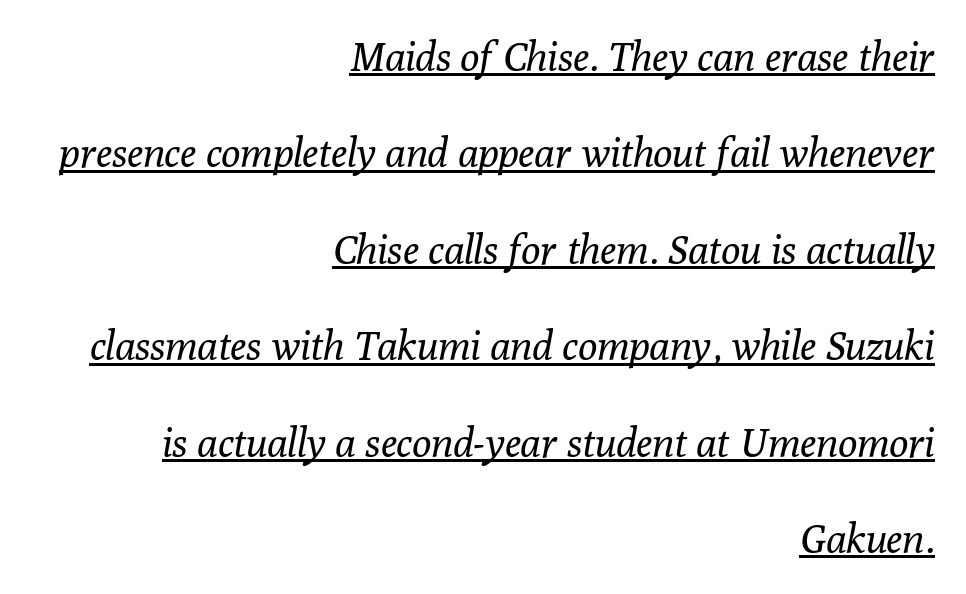
The image shows 40 px regular-weight serif type, italic (leaning right); set right-aligned, loose line spacing (2.41x), normal letter spacing, underlined; low stroke contrast and a medium x-height.
